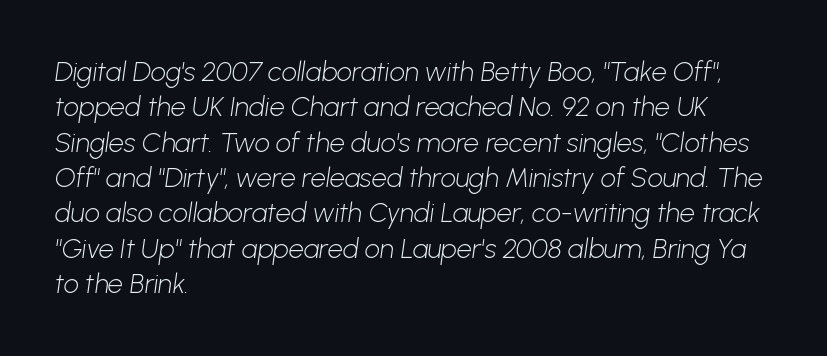
Q: Is the text bold? A: No.
Q: Is the text underlined? A: No.
Q: How is the paragraph aligned? A: Left-aligned.
Q: Is the spacing between letters normal or unusually wide? A: Normal.
Q: Is the spacing between lines tight, normal or loose? A: Normal.
